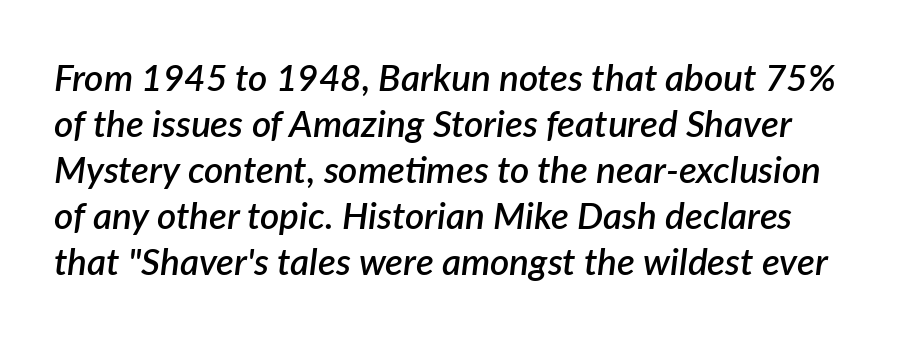
{"italic": "yes", "lean": "right", "slant_degrees": 7, "bold": "semi", "weight": "semibold", "width": "normal", "stroke_contrast": "low", "x_height": "medium", "monospaced": "no", "underline": "no", "line_spacing_ratio": 1.24, "letter_spacing": "normal", "letter_spacing_em": 0.0, "glyph_px": 37}
